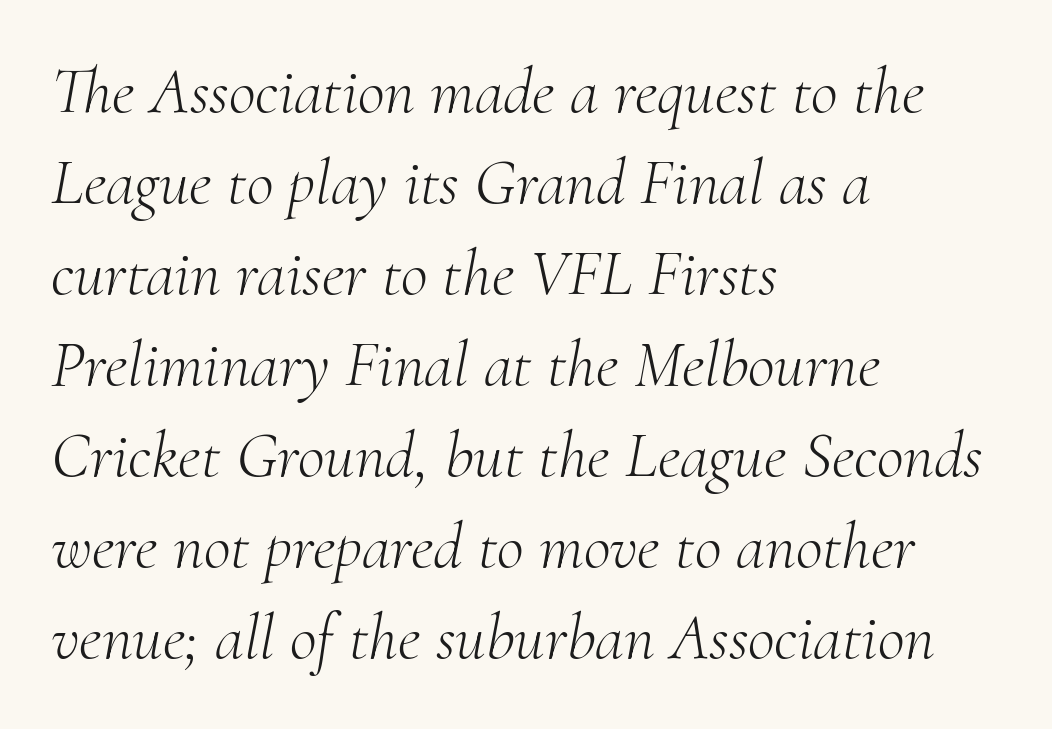
{"serif": "yes", "italic": "yes", "lean": "right", "slant_degrees": 10, "bold": "no", "weight": "light", "width": "normal", "stroke_contrast": "medium", "x_height": "small", "monospaced": "no", "underline": "no", "align": "left", "line_spacing": "normal", "line_spacing_ratio": 1.38, "letter_spacing": "normal", "letter_spacing_em": 0.0, "glyph_px": 66}
